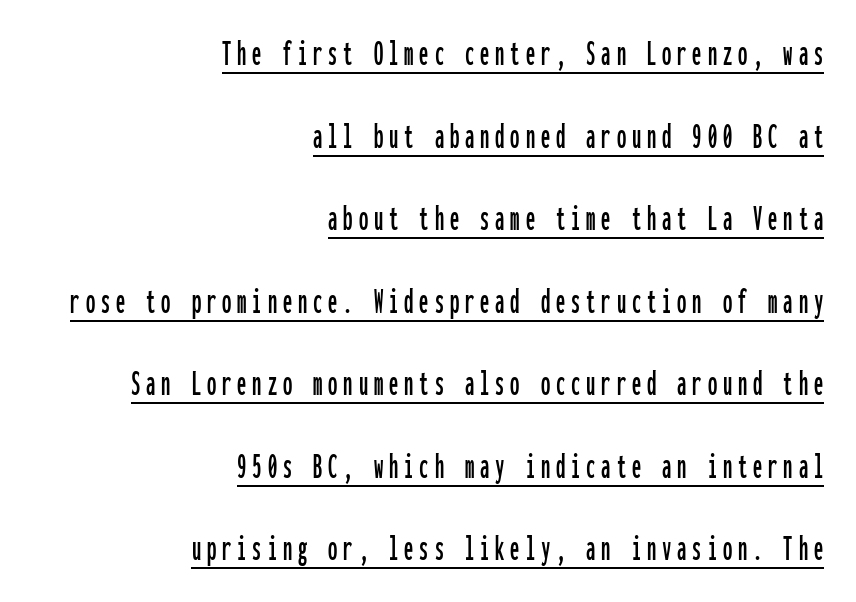
The image shows 37 px condensed sans-serif type, upright, monospaced; set right-aligned, loose line spacing (2.23x), underlined; low stroke contrast and a medium x-height.
